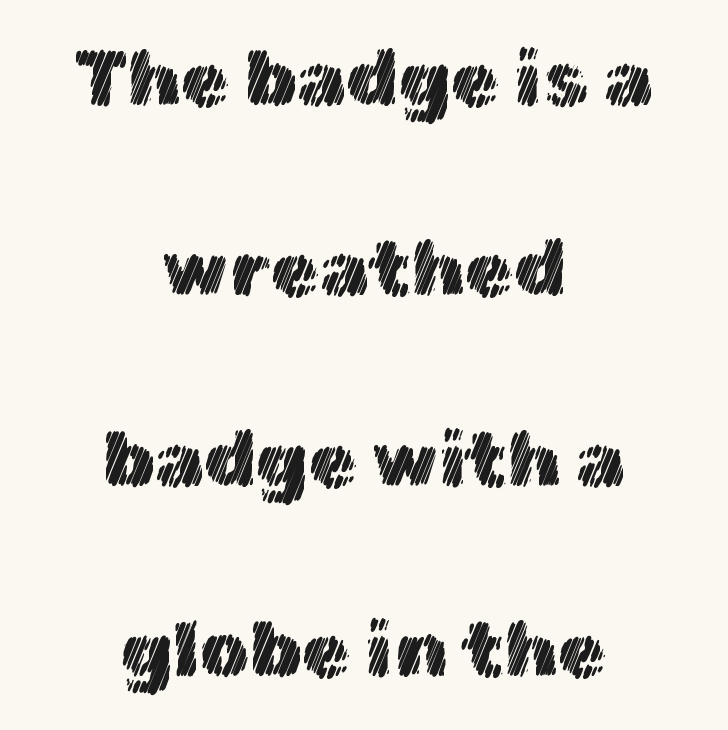
{"italic": "no", "width": "normal", "x_height": "medium", "monospaced": "no", "underline": "no", "align": "center", "line_spacing": "loose", "line_spacing_ratio": 2.41, "letter_spacing": "normal", "letter_spacing_em": 0.0, "glyph_px": 79}
